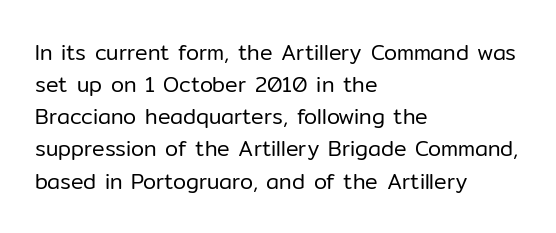
Is the block centered? No — it sits flush against the left margin. Honestly, the row spacing looks completely unremarkable. Check under the words: just untouched page. Ascenders rise straight up at ninety degrees. Nobody touched the tracking dial on this one.
